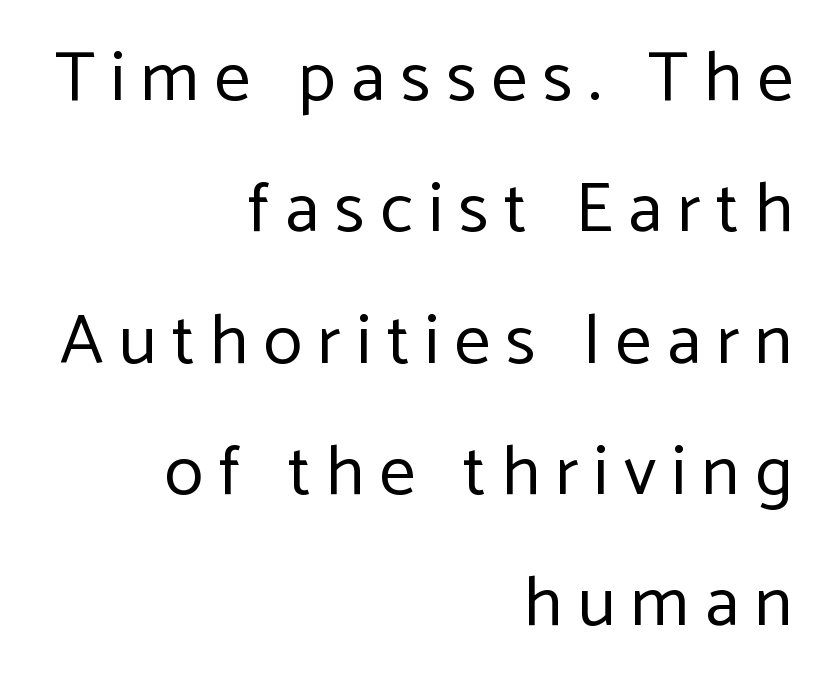
Descenders hang freely into open space. The compositor pushed each line to the right boundary. Ink coverage per letter is moderate at most. Someone cranked the tracking dial way up on this one. You could not count columns in this text — the font is proportionally spaced. Regarding serifs, this sample does without them.
